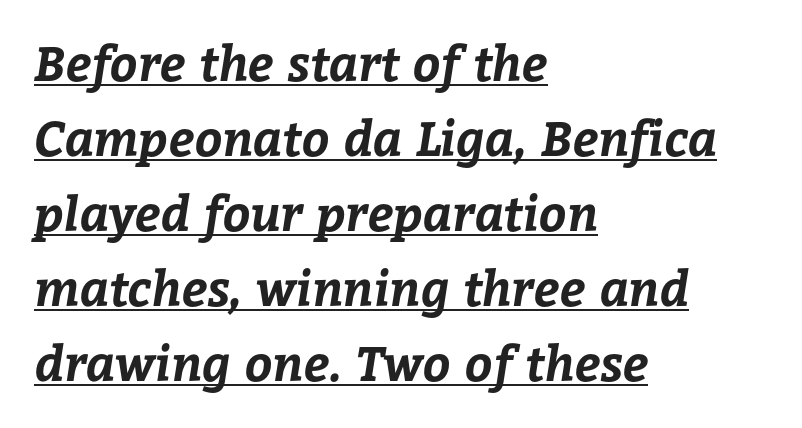
Visually the block forms a straight wall on the left and a jagged coastline on the right. Baseline-to-baseline distance is the conventional proportion of letter height. Has an underline been added? It has. Each letter keeps its own natural width here, so spacing adapts to shape. Between one letter and the next there's only the usual sliver of space. The typesetting leans heavy: a genuine bold.
